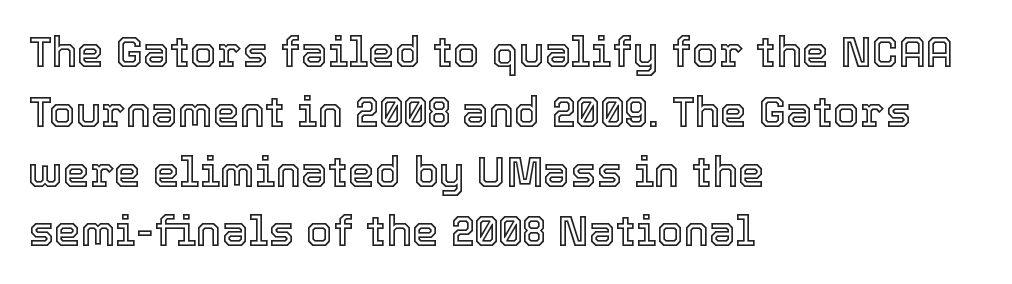
The image shows 43 px text type, upright; set left-aligned, normal line spacing (1.39x), normal letter spacing, not underlined; a medium x-height.
